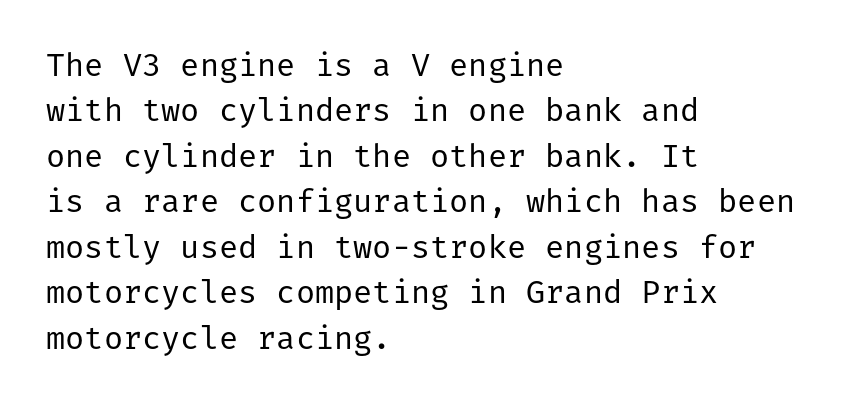
{"serif": "no", "italic": "no", "bold": "no", "weight": "regular", "width": "normal", "stroke_contrast": "low", "x_height": "medium", "underline": "no", "align": "left", "line_spacing": "normal", "line_spacing_ratio": 1.42, "letter_spacing": "normal", "letter_spacing_em": 0.0, "glyph_px": 32}
